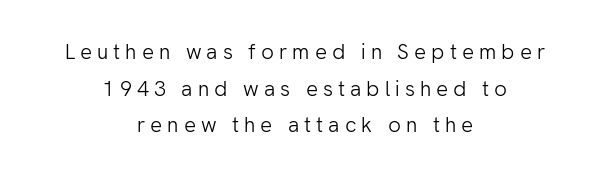
Underlining? Definitely not there. Typeset on center — no edge is straight. Weight class: somewhere from thin through regular. You could only call the tracking loose — the letters float apart. The specimen reads as upright at a glance.
